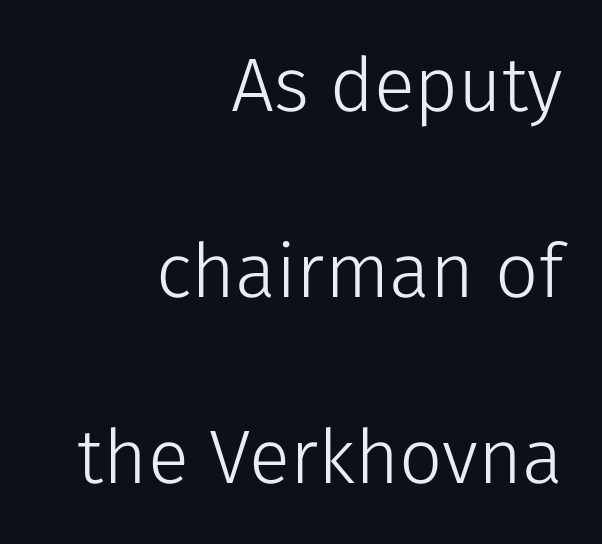
The image shows 76 px light sans-serif type, upright; set right-aligned, loose line spacing (2.45x), normal letter spacing, not underlined; low stroke contrast and a medium x-height.
